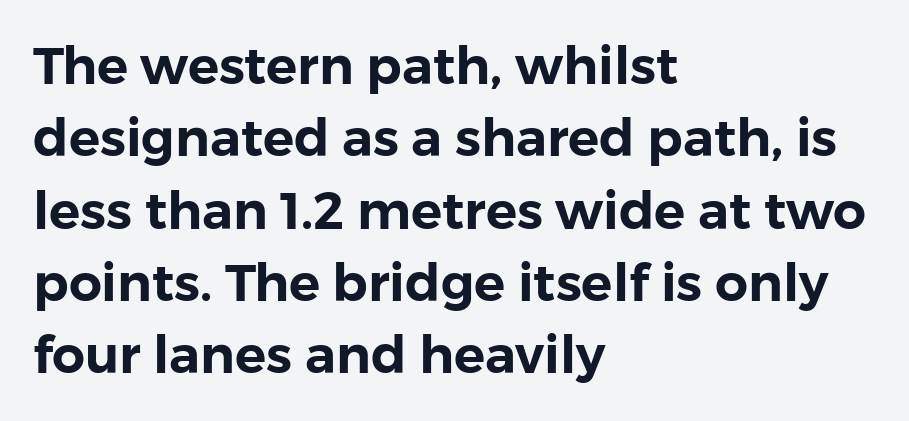
Ascenders rise straight up at ninety degrees. Vertical spacing — default. How are the letters spaced? Ordinarily, with no added tracking. Observe the absence of serifs on each vertical stroke in this sample. Any mark beneath the type? The region is blank.
